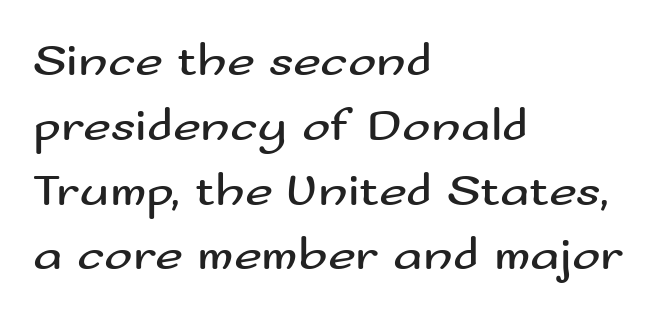
{"serif": "no", "italic": "no", "bold": "no", "weight": "regular", "width": "wide", "stroke_contrast": "medium", "x_height": "small", "monospaced": "no", "underline": "no", "align": "left", "line_spacing": "normal", "line_spacing_ratio": 1.35, "letter_spacing": "normal", "letter_spacing_em": 0.0, "glyph_px": 48}
